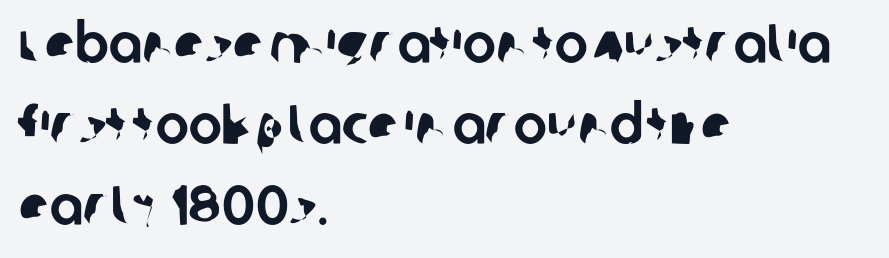
Standard letterfit; no display-style spreading of the glyphs. Honestly, the row spacing looks completely unremarkable. The face used here is a sans, in the tradition of grotesques and geometrics. Character widths vary here, with narrow letters taking less room than wide ones. Bare-footed words on every line. Where is the straight margin? On the left.
